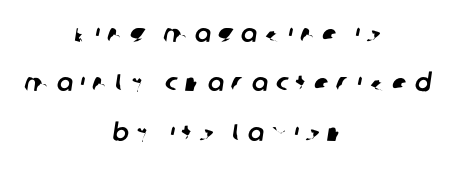
{"underline": "no", "align": "center", "line_spacing": "loose", "line_spacing_ratio": 2.06, "letter_spacing": "wide", "letter_spacing_em": 0.31, "glyph_px": 24}
